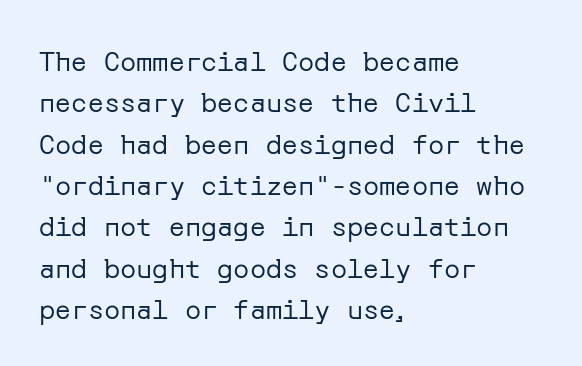
{"italic": "no", "bold": "no", "underline": "no", "align": "left", "line_spacing": "normal", "line_spacing_ratio": 1.53, "letter_spacing": "normal", "letter_spacing_em": 0.0, "glyph_px": 27}
